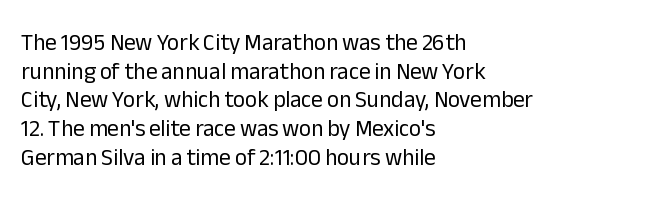
Q: Is the text bold? A: No.
Q: Is the text italic (slanted)? A: No, it is upright.
Q: Is the text underlined? A: No.
Q: How is the paragraph aligned? A: Left-aligned.
Q: Is the spacing between letters normal or unusually wide? A: Normal.
Q: Is the spacing between lines tight, normal or loose? A: Normal.
